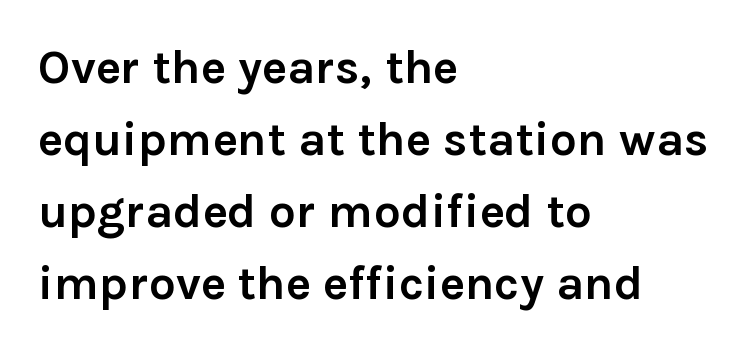
Q: Is the text bold? A: Yes.
Q: Is the text italic (slanted)? A: No, it is upright.
Q: Is the typeface a serif or a sans-serif typeface? A: Sans-serif.
Q: Is the text underlined? A: No.
Q: How is the paragraph aligned? A: Left-aligned.
Q: Is the spacing between letters normal or unusually wide? A: Normal.
Q: Is the spacing between lines tight, normal or loose? A: Normal.
Q: Width (condensed, normal, or wide)? A: Normal.
Q: x-height? A: Medium.
Q: Monospaced? A: No.
